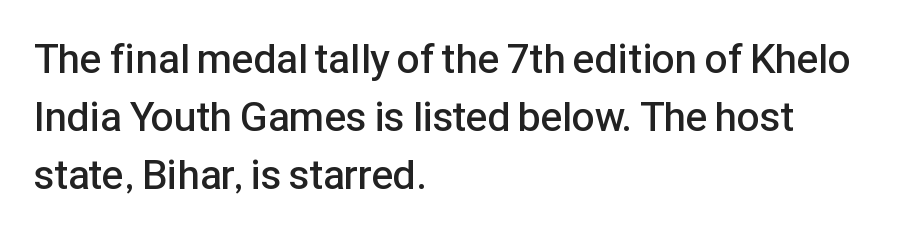
{"serif": "no", "italic": "no", "bold": "semi", "weight": "semibold", "width": "normal", "stroke_contrast": "low", "x_height": "medium", "monospaced": "no", "underline": "no", "align": "left", "line_spacing": "normal", "line_spacing_ratio": 1.41, "letter_spacing": "normal", "letter_spacing_em": 0.0, "glyph_px": 41}
